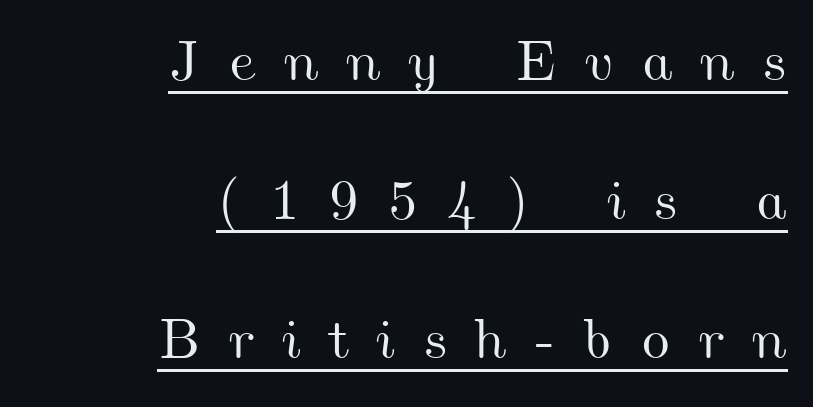
The image shows 57 px wide type; set right-aligned, loose line spacing (2.44x), unusually wide letter spacing (+0.48 em), underlined; medium stroke contrast and a small x-height.
